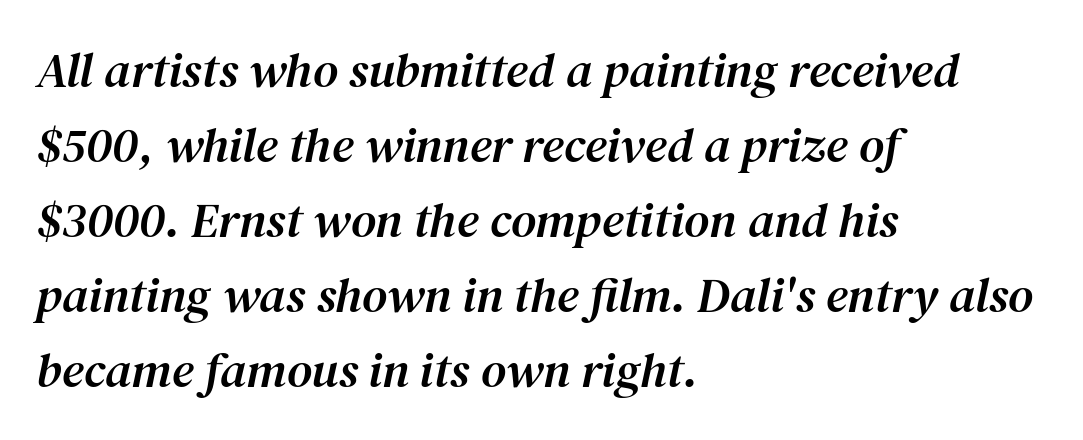
The image shows 49 px serif type, italic (leaning right); set left-aligned, normal line spacing (1.53x), normal letter spacing, not underlined; medium stroke contrast and a medium x-height.
